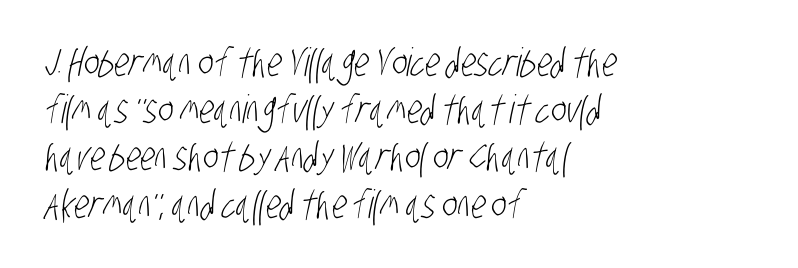
Q: Is the text bold? A: No.
Q: Is the typeface a serif or a sans-serif typeface? A: Sans-serif.
Q: Is the text underlined? A: No.
Q: How is the paragraph aligned? A: Left-aligned.
Q: Is the spacing between letters normal or unusually wide? A: Normal.
Q: Width (condensed, normal, or wide)? A: Condensed.
Q: Stroke contrast? A: Low.
Q: x-height? A: Large.
Q: Monospaced? A: No.
